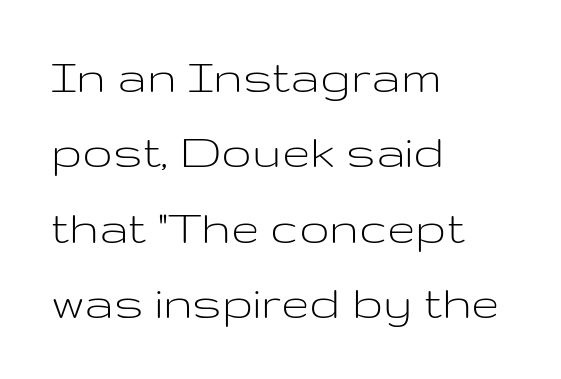
Grotesque or geometric, the face here clearly has no serifs. A typesetter would mark this as roman, not italic. Short note: letters normally spaced. Does the leading feel generous? No, just average. Looks like regular typesetting: each glyph gets only the width it needs. Quick note: underline off.
